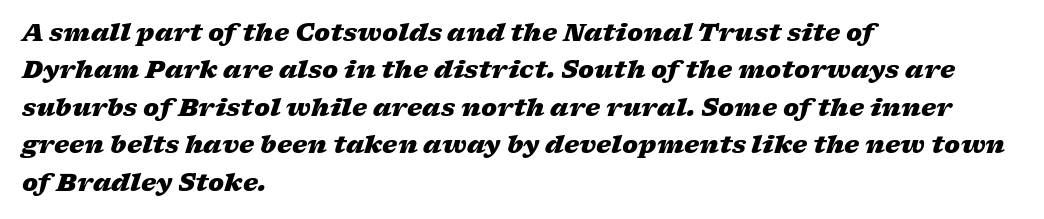
Q: Is the text bold? A: Yes.
Q: Is the text italic (slanted)? A: Yes, it leans right by about 17 degrees.
Q: Is the text underlined? A: No.
Q: How is the paragraph aligned? A: Left-aligned.
Q: Is the spacing between letters normal or unusually wide? A: Normal.
Q: Is the spacing between lines tight, normal or loose? A: Normal.
